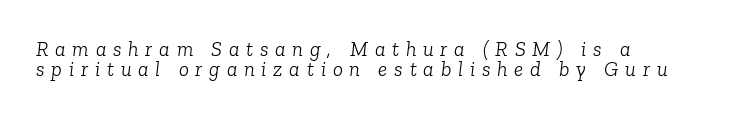
The image shows 21 px text type, italic (leaning right); set left-aligned, tight line spacing (0.96x), unusually wide letter spacing (+0.32 em), not underlined.
